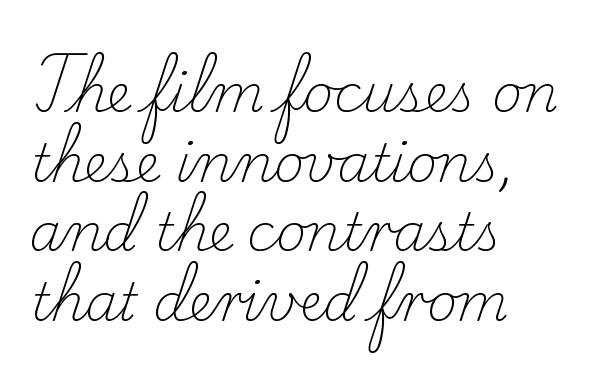
The image shows 52 px light serif type; set left-aligned, normal line spacing (1.34x), normal letter spacing, not underlined; low stroke contrast and a small x-height.
